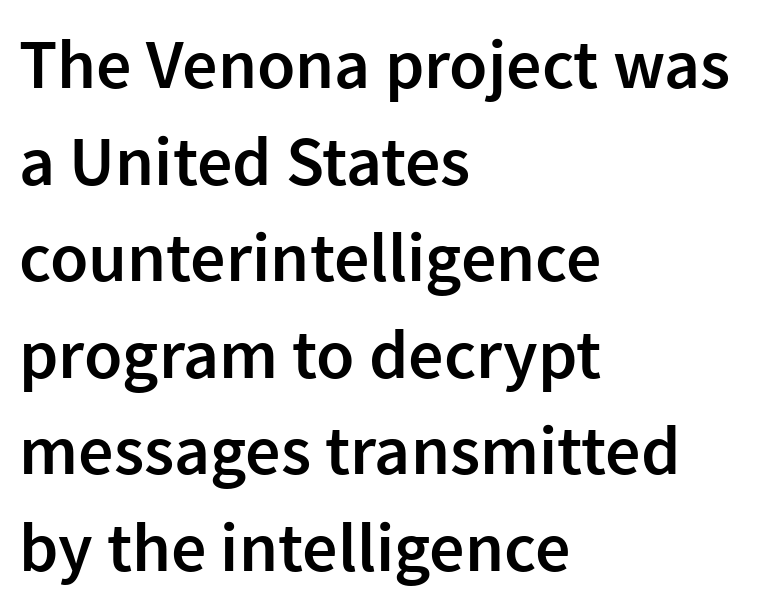
The vertical gap from one line to the next is medium. The type sits square on the baseline with zero lean. Weight: semibold (demi). Quick note: underline off.
